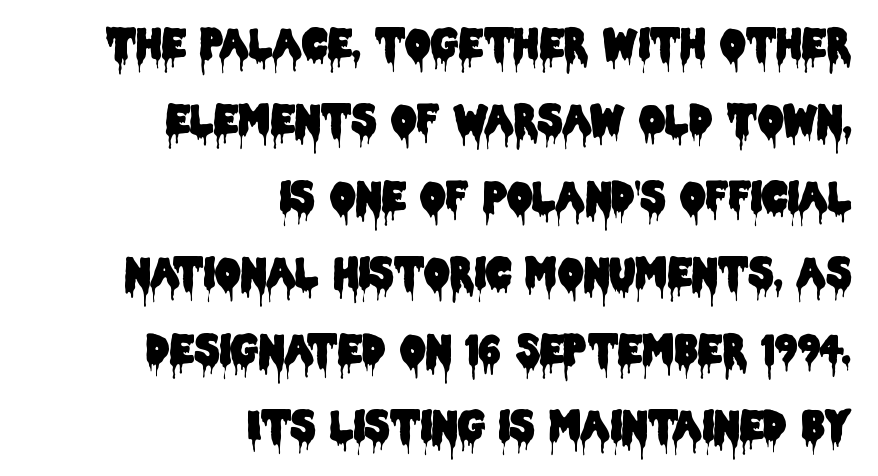
Q: Is the text italic (slanted)? A: No, it is upright.
Q: Is the typeface a serif or a sans-serif typeface? A: Sans-serif.
Q: Is the text underlined? A: No.
Q: How is the paragraph aligned? A: Right-aligned.
Q: Is the spacing between letters normal or unusually wide? A: Normal.
Q: Is the spacing between lines tight, normal or loose? A: Loose.
Q: Width (condensed, normal, or wide)? A: Condensed.
Q: Stroke contrast? A: Low.
Q: x-height? A: Large.
Q: Monospaced? A: No.
